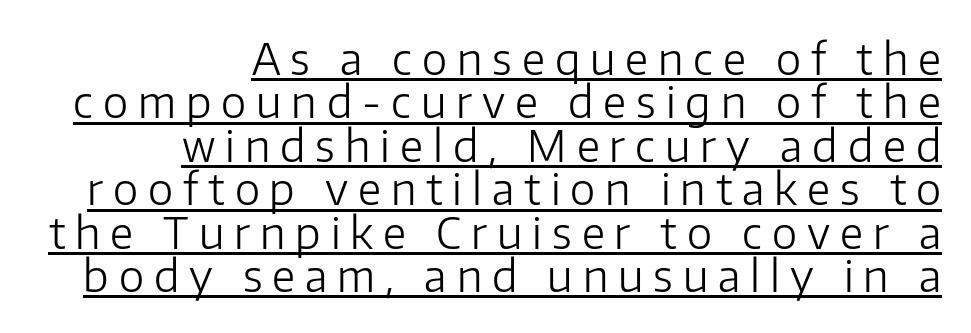
The typesetter has applied underlining to the passage shown. Each line ends at the same right margin while the left side varies. Inter-character spacing is expanded well beyond the font's built-in metrics. A roman cut, with each character standing at attention. Character widths vary here, with narrow letters taking less room than wide ones. This is sans-serif lettering, the kind often seen on screens and signage.
